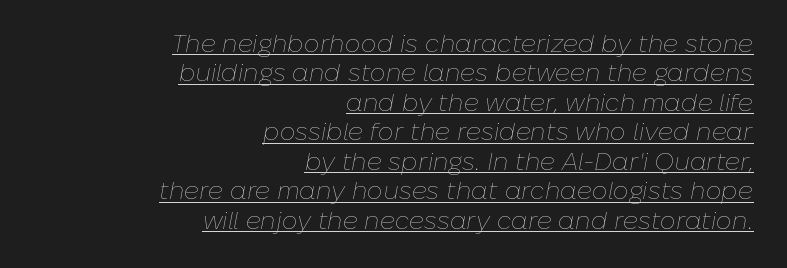
In CSS terms this would be text-align: right. Weight: not bold — regular or lighter. Short note: letters normally spaced. Slant detected: the letters are inclined.
